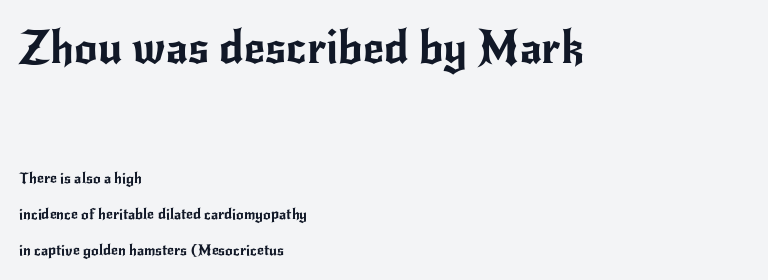
Q: Is the text italic (slanted)? A: No, it is upright.
Q: Is the typeface a serif or a sans-serif typeface? A: Sans-serif.
Q: Is the text underlined? A: No.
Q: How is the paragraph aligned? A: Left-aligned.
Q: Is the spacing between letters normal or unusually wide? A: Normal.
Q: Is the spacing between lines tight, normal or loose? A: Loose.
Q: Which block of text is set in a larger size, the first (top) or the second (bottom)? A: The first (top) one.
Q: Width (condensed, normal, or wide)? A: Normal.
Q: Stroke contrast? A: Low.
Q: x-height? A: Small.
Q: Monospaced? A: No.
